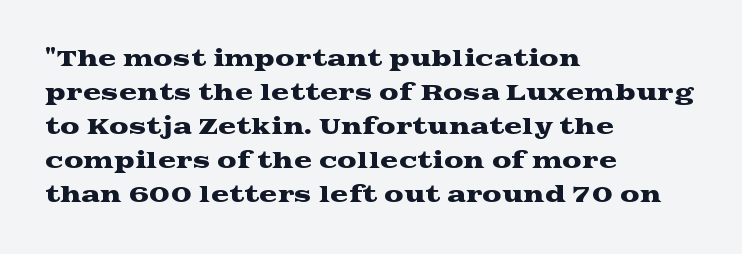
Q: Is the text italic (slanted)? A: No, it is upright.
Q: Is the text underlined? A: No.
Q: How is the paragraph aligned? A: Left-aligned.
Q: Is the spacing between letters normal or unusually wide? A: Normal.
Q: Is the spacing between lines tight, normal or loose? A: Normal.
